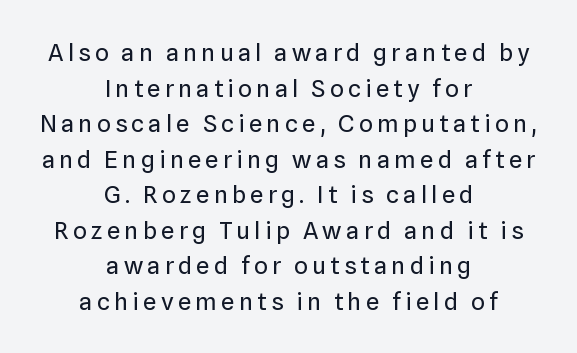
The image shows 24 px text type, upright; set centered, normal line spacing (1.48x), not underlined.
